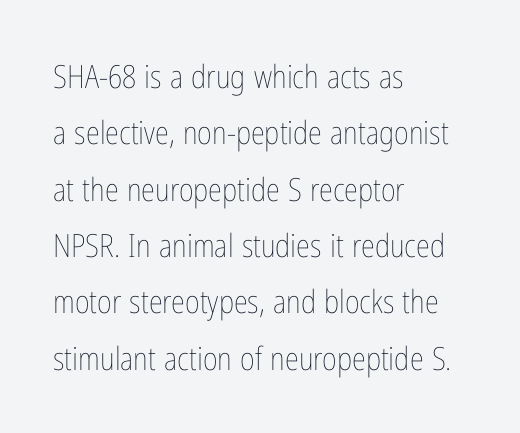
The strokes are not fattened; the text isn't bold. The glyphs are unaccompanied by any horizontal stroke below them. Italic: no, the glyphs are upright roman. Nobody touched the tracking dial on this one. These lines stack with their left ends in a neat column. Think of a printed novel: that variable character pitch is what you see here.
